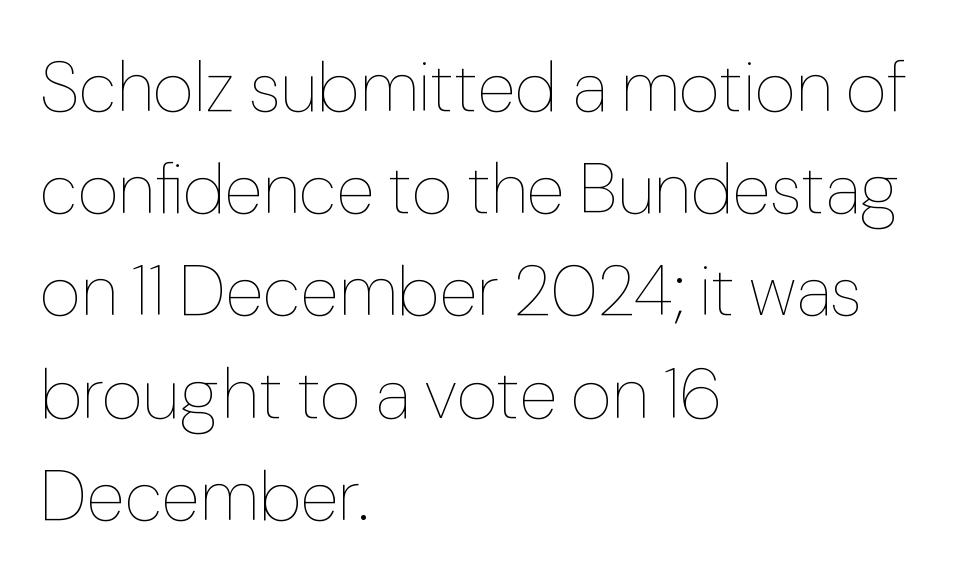
The image shows 71 px thin type, upright; set left-aligned, normal line spacing (1.44x), normal letter spacing, not underlined; low stroke contrast and a medium x-height.
